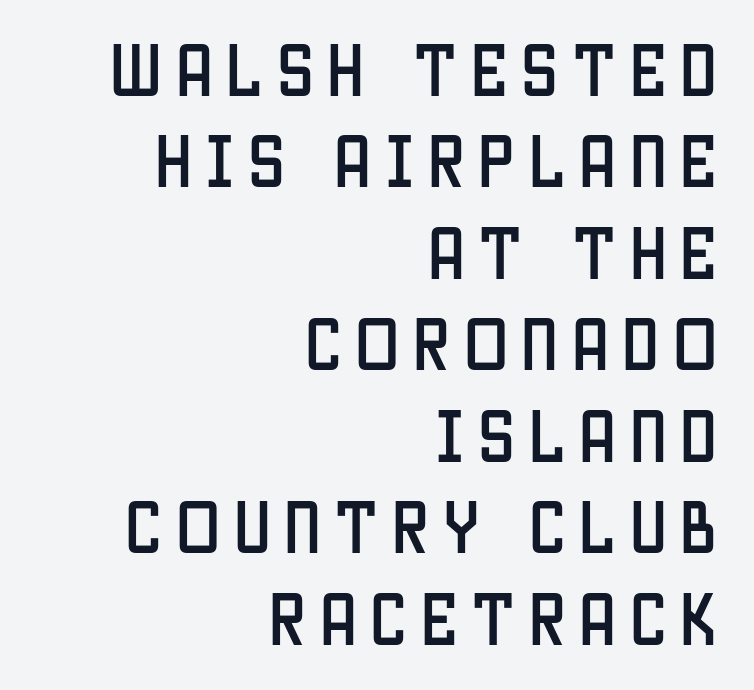
Q: Is the text italic (slanted)? A: No, it is upright.
Q: Is the typeface a serif or a sans-serif typeface? A: Sans-serif.
Q: Is the text underlined? A: No.
Q: How is the paragraph aligned? A: Right-aligned.
Q: Is the spacing between letters normal or unusually wide? A: Unusually wide.
Q: Is the spacing between lines tight, normal or loose? A: Normal.
Q: Width (condensed, normal, or wide)? A: Condensed.
Q: Stroke contrast? A: Low.
Q: x-height? A: Large.
Q: Monospaced? A: No.
